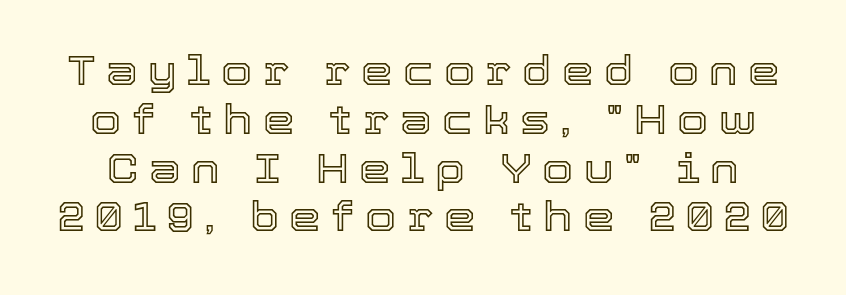
The image shows 40 px text type, upright; set line spacing 1.22x, unusually wide letter spacing (+0.26 em), not underlined; a medium x-height.
